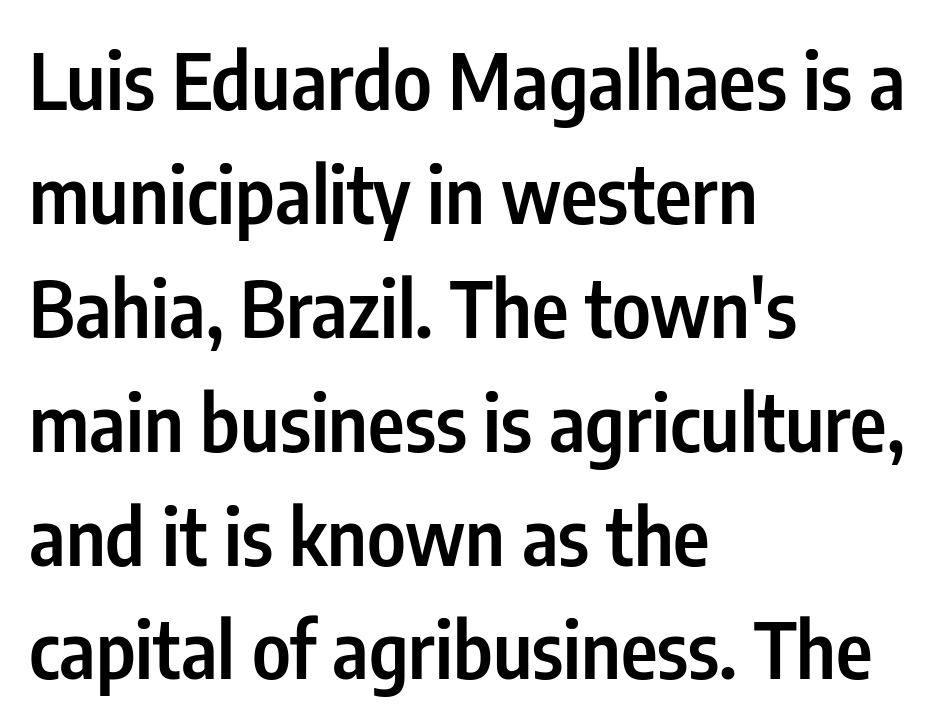
The image shows 78 px semibold, condensed sans-serif type, upright; set left-aligned, normal line spacing (1.46x), normal letter spacing, not underlined; low stroke contrast and a medium x-height.
